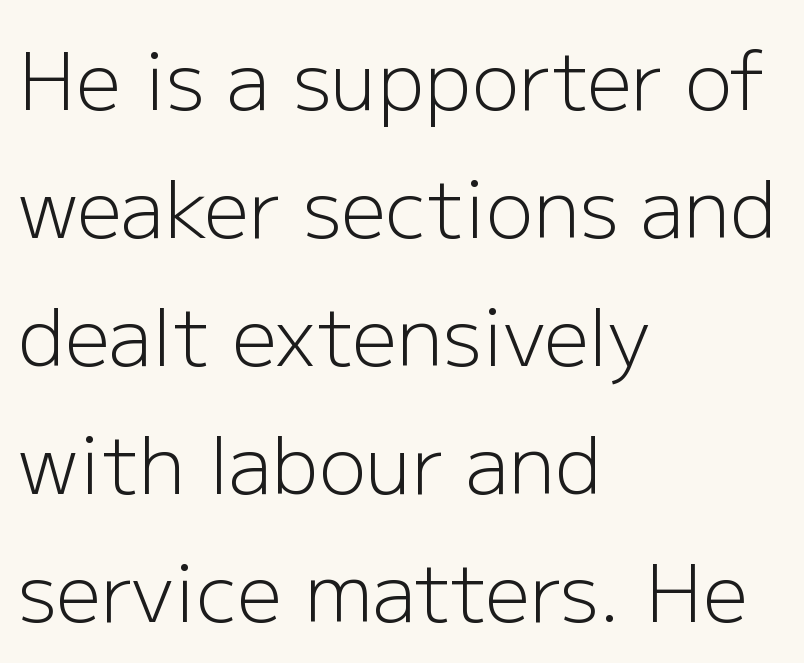
The image shows 79 px light sans-serif type, upright; set left-aligned, normal line spacing (1.62x), normal letter spacing, not underlined; low stroke contrast and a medium x-height.
